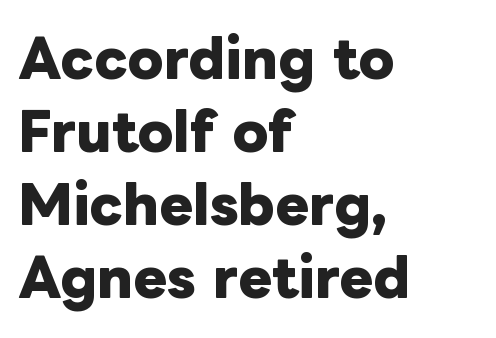
Q: Is the text bold? A: Yes.
Q: Is the text italic (slanted)? A: No, it is upright.
Q: Is the text underlined? A: No.
Q: How is the paragraph aligned? A: Left-aligned.
Q: Is the spacing between letters normal or unusually wide? A: Normal.
Q: Is the spacing between lines tight, normal or loose? A: Normal.
Q: Width (condensed, normal, or wide)? A: Normal.
Q: Stroke contrast? A: Low.
Q: x-height? A: Medium.
Q: Monospaced? A: No.
